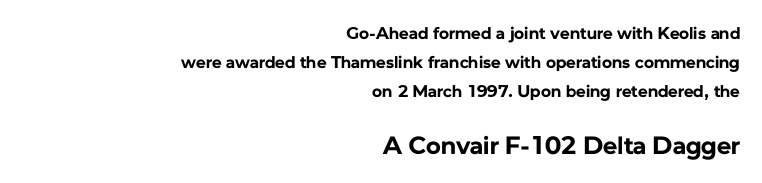
The image shows 25 px bold type, upright; set right-aligned, normal line spacing (1.7x), normal letter spacing, not underlined; the second (bottom) block is 1.47x larger.
